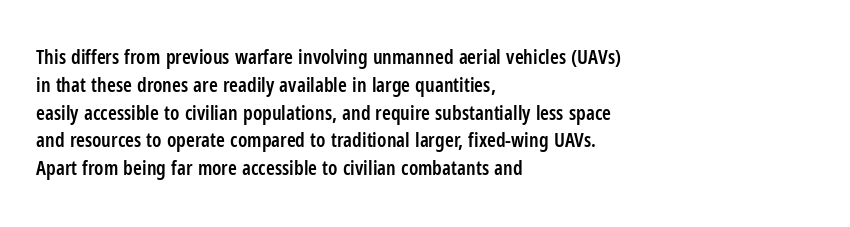
{"italic": "no", "bold": "semi", "underline": "no", "align": "left", "line_spacing": "normal", "line_spacing_ratio": 1.39, "letter_spacing": "normal", "letter_spacing_em": 0.0, "glyph_px": 20}
